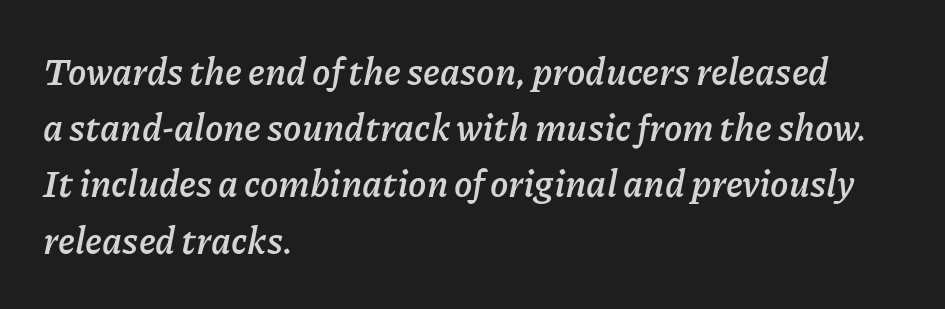
{"italic": "yes", "lean": "right", "slant_degrees": 11, "bold": "yes", "weight": "semibold", "width": "normal", "stroke_contrast": "low", "x_height": "medium", "monospaced": "no", "underline": "no", "align": "left", "line_spacing": "normal", "line_spacing_ratio": 1.52, "letter_spacing": "normal", "letter_spacing_em": 0.0, "glyph_px": 37}
